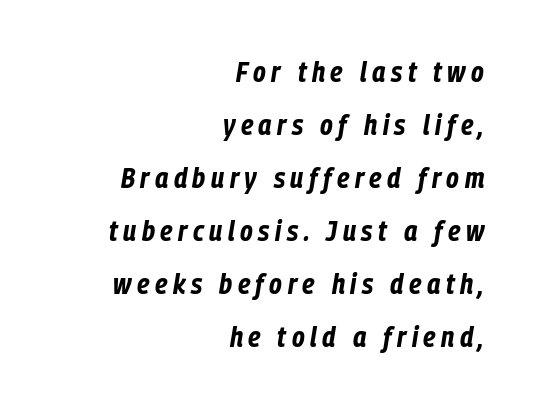
{"italic": "yes", "lean": "right", "slant_degrees": 9, "bold": "yes", "weight": "bold", "width": "condensed", "stroke_contrast": "low", "x_height": "medium", "monospaced": "no", "underline": "no", "align": "right", "line_spacing_ratio": 1.83, "glyph_px": 29}
